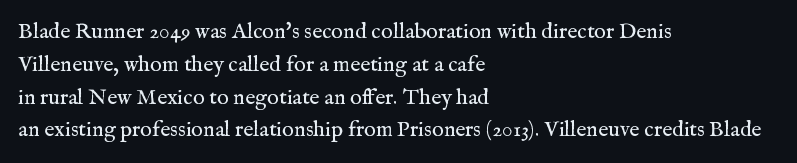
{"italic": "no", "bold": "no", "underline": "no", "align": "left", "line_spacing": "normal", "line_spacing_ratio": 1.49, "letter_spacing": "normal", "letter_spacing_em": 0.0, "glyph_px": 22}
